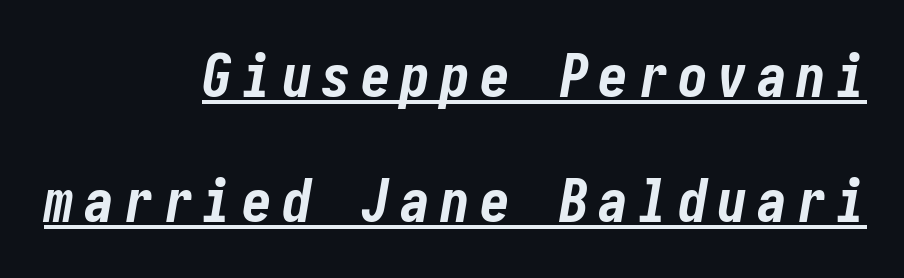
The image shows 60 px bold, condensed type, italic (leaning right); set right-aligned, loose line spacing (2.09x), underlined; low stroke contrast and a medium x-height.
